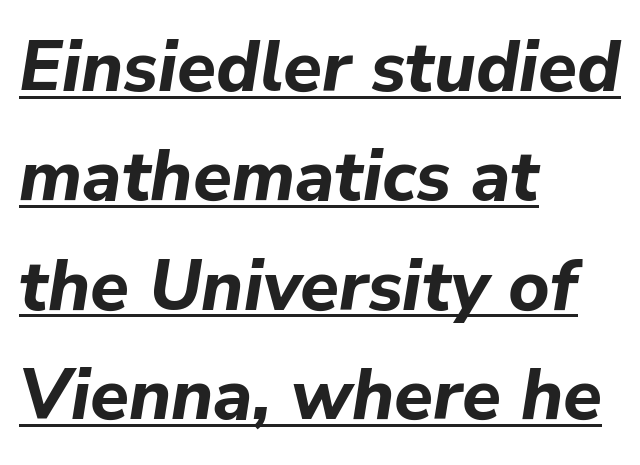
{"italic": "yes", "lean": "right", "slant_degrees": 9, "bold": "yes", "weight": "bold", "width": "normal", "stroke_contrast": "low", "x_height": "medium", "monospaced": "no", "underline": "yes", "align": "left", "line_spacing": "normal", "line_spacing_ratio": 1.54, "letter_spacing": "normal", "letter_spacing_em": 0.0, "glyph_px": 71}
